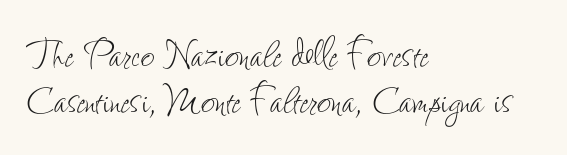
Q: Is the text bold? A: No.
Q: Is the text italic (slanted)? A: Yes.
Q: Is the text underlined? A: No.
Q: How is the paragraph aligned? A: Left-aligned.
Q: Is the spacing between letters normal or unusually wide? A: Normal.
Q: Is the spacing between lines tight, normal or loose? A: Tight.
Q: Width (condensed, normal, or wide)? A: Condensed.
Q: Stroke contrast? A: Low.
Q: x-height? A: Small.
Q: Monospaced? A: No.
